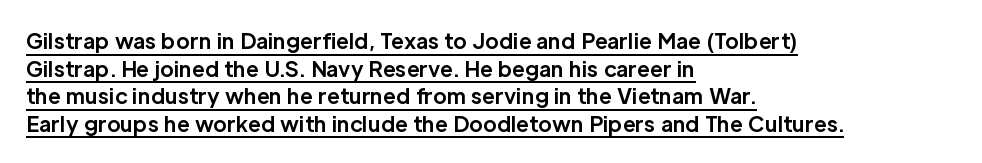
If you drew a line through each stem, it would be perfectly vertical. The specimen includes a rule beneath the text block's lines. Thick stems and heavy bowls — unmistakably bold. Typeset ragged right — the left edge is the straight one. The lines sit at an ordinary, default distance from one another. A typesetter would call this zero additional tracking.
